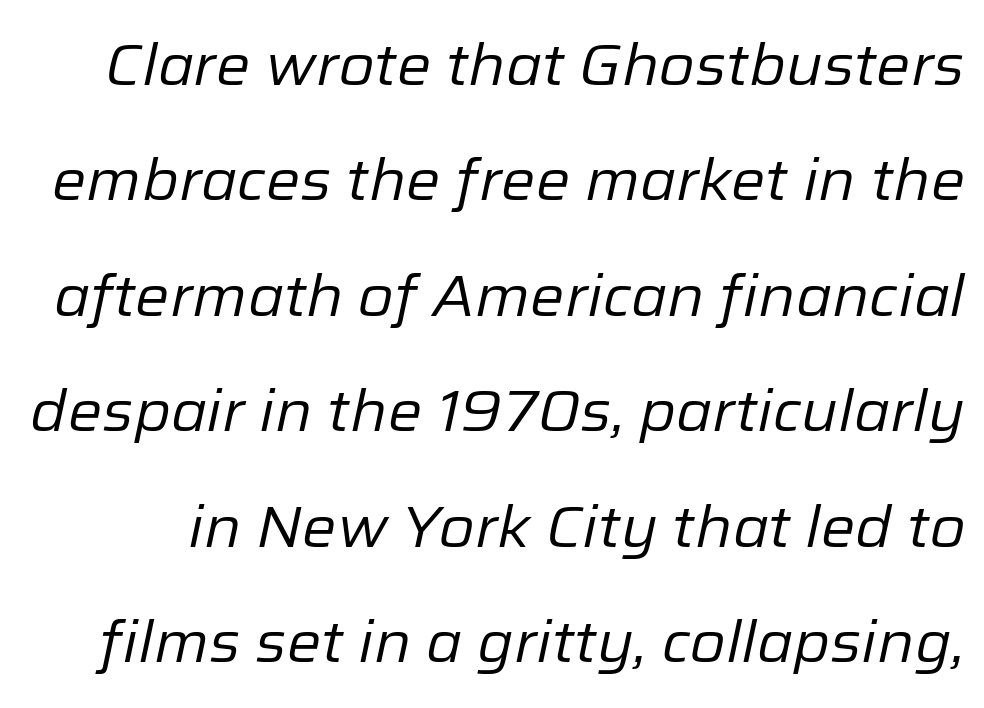
Q: Is the text bold? A: No.
Q: Is the text italic (slanted)? A: Yes, it leans right by about 12 degrees.
Q: Is the text underlined? A: No.
Q: Is the spacing between letters normal or unusually wide? A: Normal.
Q: Is the spacing between lines tight, normal or loose? A: Loose.
Q: Width (condensed, normal, or wide)? A: Normal.
Q: Stroke contrast? A: Low.
Q: x-height? A: Medium.
Q: Monospaced? A: No.
